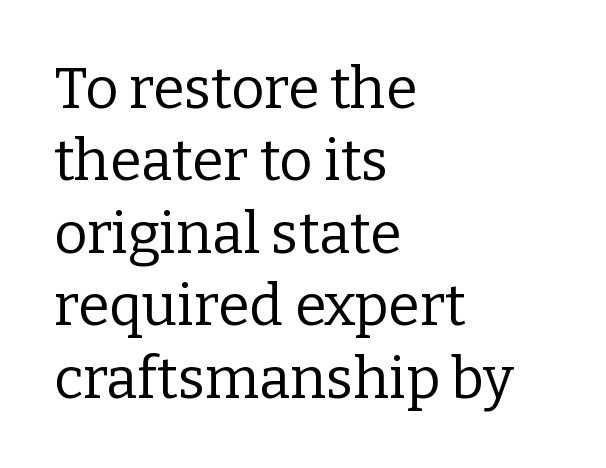
Line spacing here is normal. Are there feet on the stems? There are — it's a serif. Stroke thickness stays within the range of a standard reading face or lighter. The words here are not underlined.
